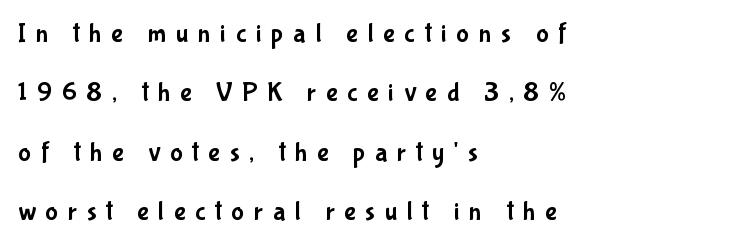
{"italic": "no", "underline": "no", "align": "left", "line_spacing": "loose", "line_spacing_ratio": 2.2, "letter_spacing": "wide", "letter_spacing_em": 0.36, "glyph_px": 27}
